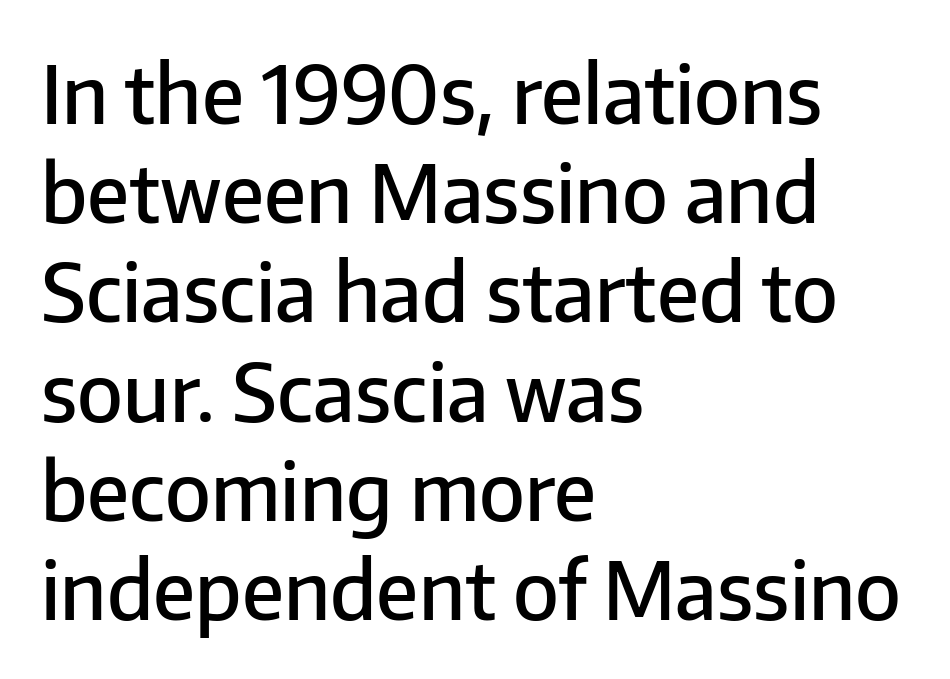
Q: Is the text bold? A: Semi-bold.
Q: Is the text italic (slanted)? A: No, it is upright.
Q: Is the typeface a serif or a sans-serif typeface? A: Sans-serif.
Q: Is the text underlined? A: No.
Q: How is the paragraph aligned? A: Left-aligned.
Q: Is the spacing between letters normal or unusually wide? A: Normal.
Q: Width (condensed, normal, or wide)? A: Normal.
Q: Stroke contrast? A: Low.
Q: x-height? A: Medium.
Q: Monospaced? A: No.
